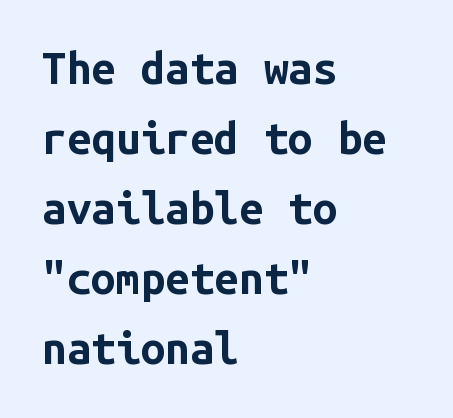
The image shows 44 px bold sans-serif type, upright, monospaced; set left-aligned, normal line spacing (1.59x), normal letter spacing, not underlined; low stroke contrast and a medium x-height.
